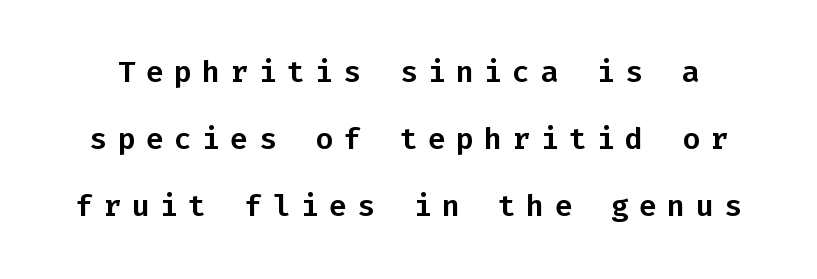
{"serif": "no", "italic": "no", "width": "normal", "stroke_contrast": "low", "x_height": "medium", "monospaced": "yes", "underline": "no", "line_spacing": "loose", "line_spacing_ratio": 2.24, "letter_spacing": "wide", "letter_spacing_em": 0.34, "glyph_px": 30}
